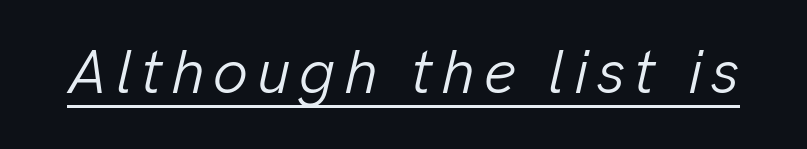
The image shows 62 px light type, italic (leaning right); set underlined; low stroke contrast and a medium x-height.
